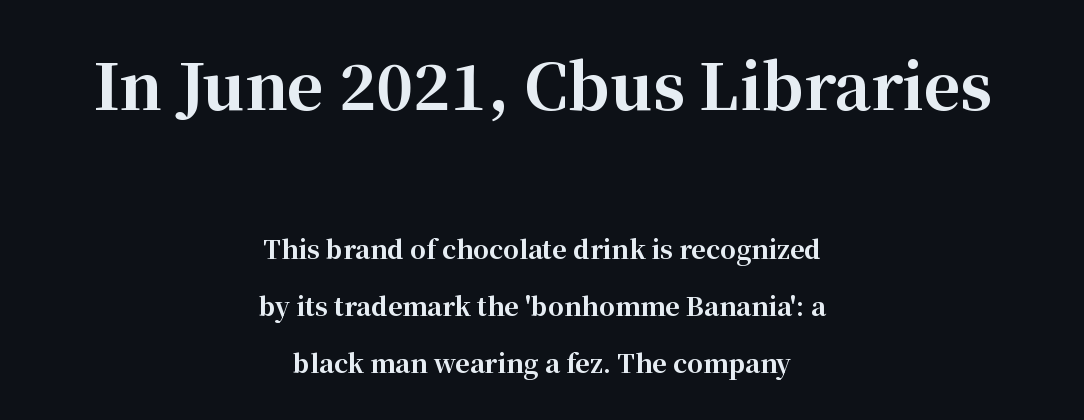
{"serif": "yes", "italic": "no", "bold": "yes", "weight": "bold", "width": "normal", "stroke_contrast": "high", "x_height": "medium", "monospaced": "no", "underline": "no", "align": "center", "line_spacing": "loose", "line_spacing_ratio": 2.29, "letter_spacing": "normal", "letter_spacing_em": 0.0, "larger_block": "first", "size_ratio": 2.48, "glyph_px": 62}
